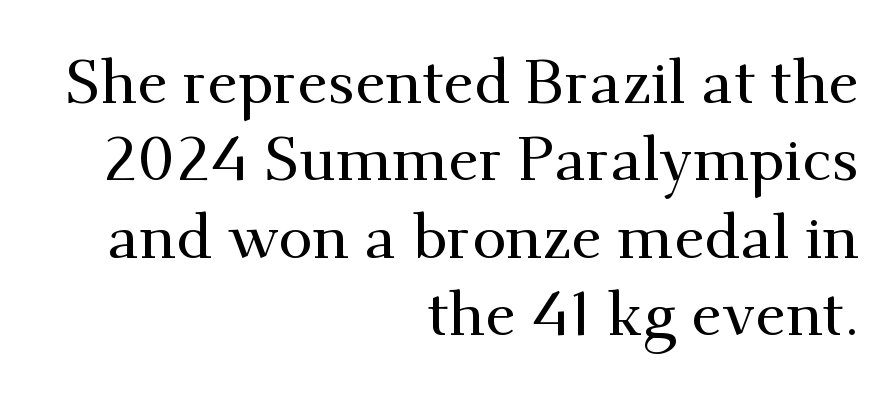
Quick note: not italic, upright. These lines are set flush right with a ragged left edge. Note: serifs present on the glyphs. How are the letters spaced? Ordinarily, with no added tracking.
